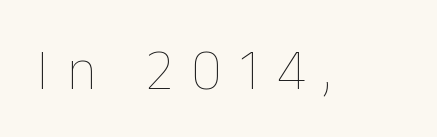
{"italic": "no", "bold": "no", "weight": "thin", "width": "normal", "stroke_contrast": "low", "x_height": "medium", "monospaced": "no", "underline": "no", "letter_spacing": "wide", "letter_spacing_em": 0.32, "glyph_px": 58}
